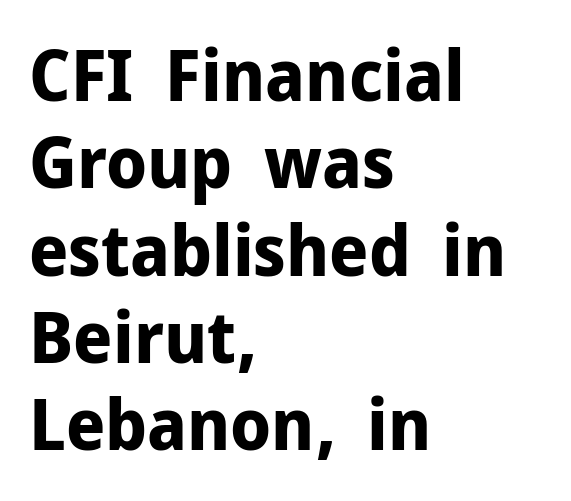
The image shows 71 px bold sans-serif type, upright; set left-aligned, line spacing 1.23x, normal letter spacing, not underlined; low stroke contrast and a medium x-height.
